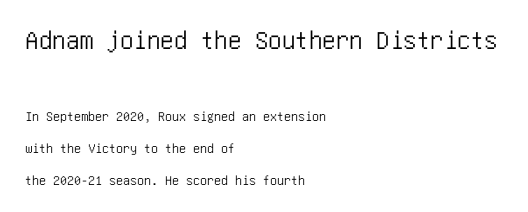
A typesetter would call this zero additional tracking. Students, observe: this is what heavily led, spacious text looks like. This sample uses an upright cut, with every glyph sitting square on the baseline. Layout note: lines flush left.
